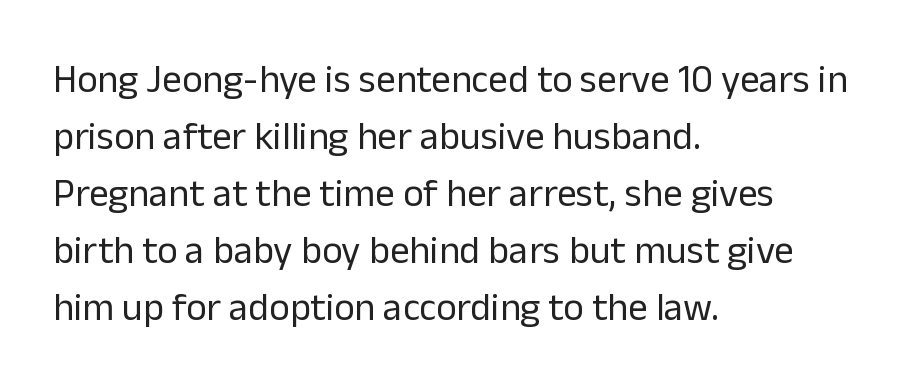
The image shows 39 px regular-weight sans-serif type, upright; set left-aligned, normal line spacing (1.46x), normal letter spacing, not underlined; low stroke contrast and a medium x-height.
